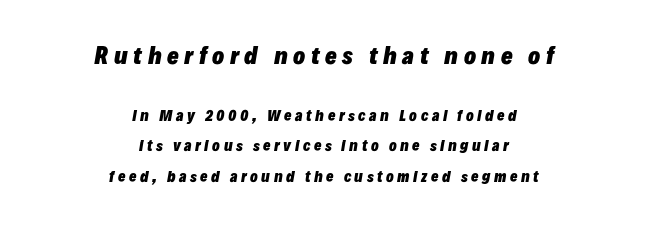
The image shows 22 px bold type, italic (leaning right); set centered, loose line spacing (2.16x), unusually wide letter spacing (+0.25 em), not underlined; the first (top) block is 1.57x larger.
